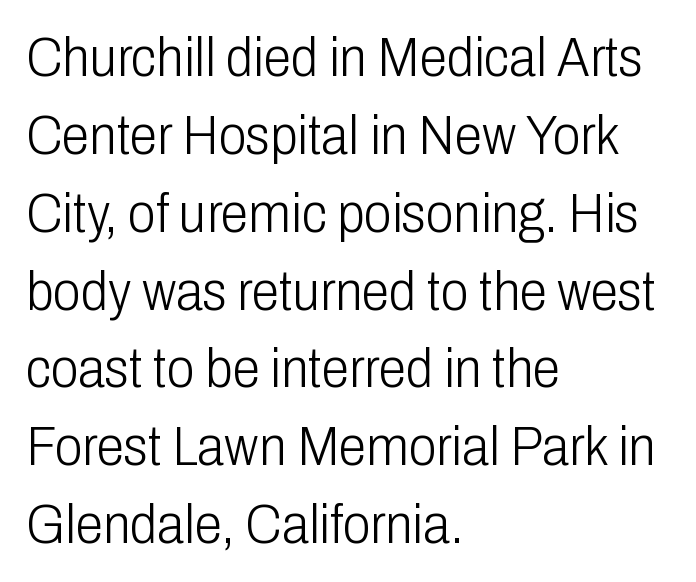
Q: Is the text bold? A: No.
Q: Is the text italic (slanted)? A: No, it is upright.
Q: Is the typeface a serif or a sans-serif typeface? A: Sans-serif.
Q: Is the text underlined? A: No.
Q: How is the paragraph aligned? A: Left-aligned.
Q: Is the spacing between letters normal or unusually wide? A: Normal.
Q: Is the spacing between lines tight, normal or loose? A: Normal.
Q: Width (condensed, normal, or wide)? A: Condensed.
Q: Stroke contrast? A: Low.
Q: x-height? A: Medium.
Q: Monospaced? A: No.
